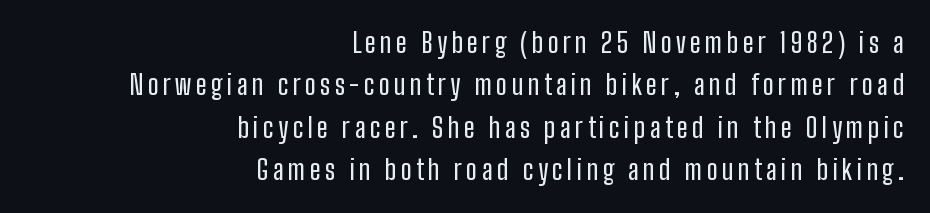
Q: Is the text italic (slanted)? A: No, it is upright.
Q: Is the text underlined? A: No.
Q: How is the paragraph aligned? A: Right-aligned.
Q: Is the spacing between lines tight, normal or loose? A: Normal.
